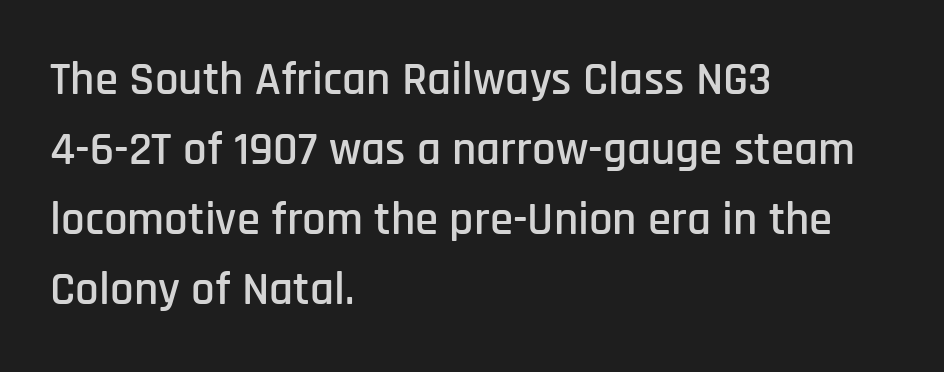
The image shows 47 px condensed sans-serif type, upright; set left-aligned, normal line spacing (1.49x), normal letter spacing, not underlined; low stroke contrast and a large x-height.
